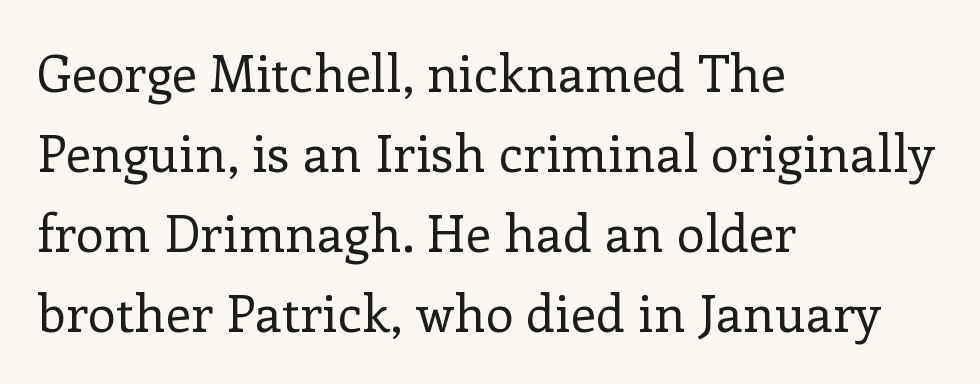
The image shows 51 px regular-weight serif type, upright; set left-aligned, normal line spacing (1.57x), normal letter spacing, not underlined; low stroke contrast and a medium x-height.
